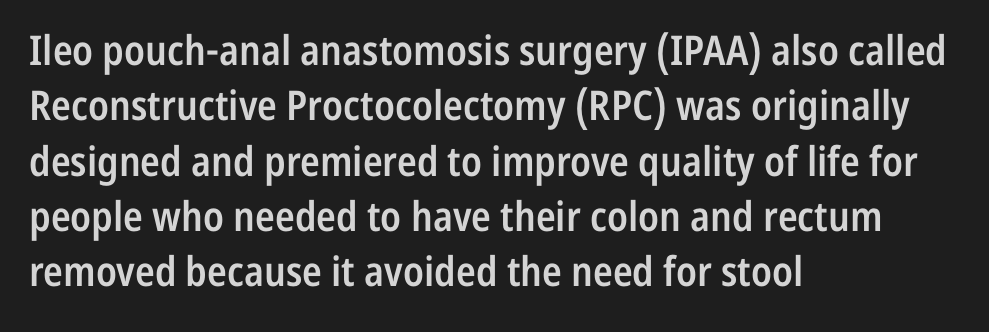
{"serif": "no", "italic": "no", "bold": "semi", "weight": "semibold", "width": "condensed", "stroke_contrast": "low", "x_height": "medium", "monospaced": "no", "underline": "no", "align": "left", "line_spacing": "normal", "line_spacing_ratio": 1.35, "letter_spacing": "normal", "letter_spacing_em": 0.0, "glyph_px": 41}
